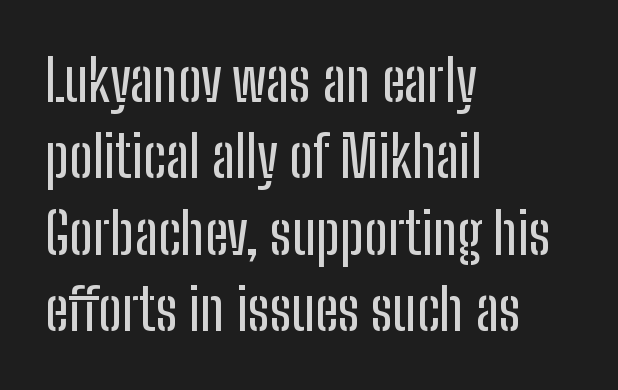
{"serif": "no", "italic": "no", "width": "condensed", "stroke_contrast": "low", "x_height": "medium", "monospaced": "no", "underline": "no", "align": "left", "line_spacing": "normal", "line_spacing_ratio": 1.34, "letter_spacing": "normal", "letter_spacing_em": 0.0, "glyph_px": 57}
